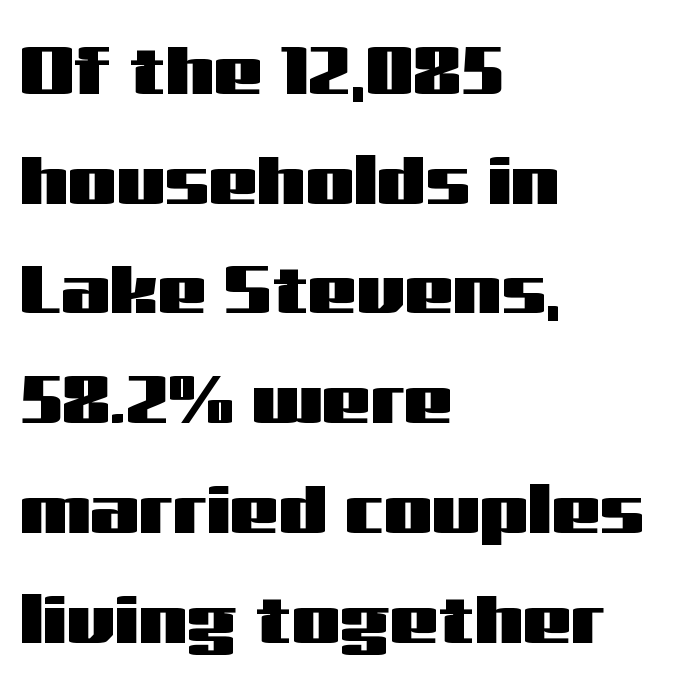
{"serif": "no", "italic": "no", "width": "wide", "stroke_contrast": "medium", "x_height": "medium", "monospaced": "no", "underline": "no", "align": "left", "line_spacing": "normal", "line_spacing_ratio": 1.59, "letter_spacing": "normal", "letter_spacing_em": 0.0, "glyph_px": 69}
